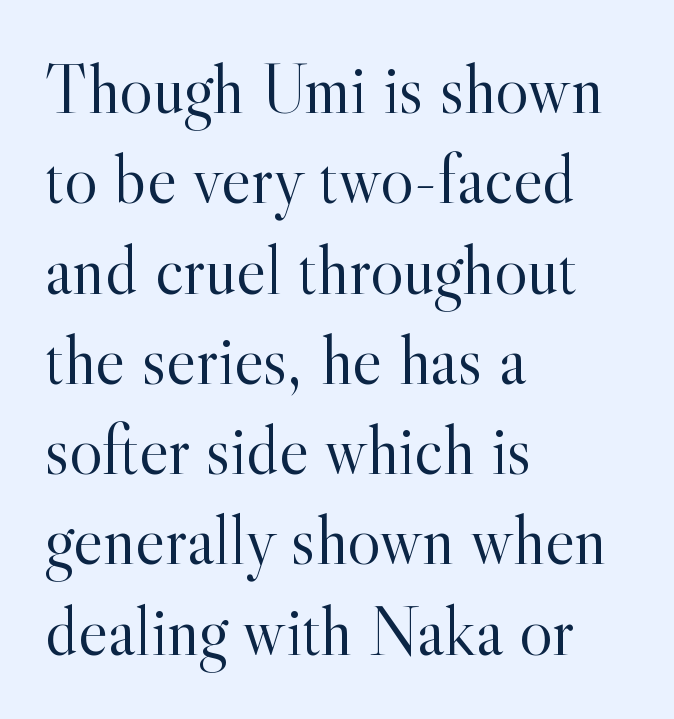
This sample uses plain, unmodified letter spacing. Style check: upright. This rendering employs a face with finishing strokes, i.e., a serif. No word sits above an underline. If you measured baseline to baseline, you'd find a middling distance.
